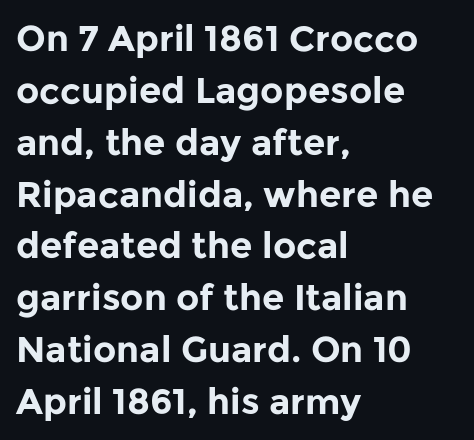
{"serif": "no", "italic": "no", "bold": "yes", "weight": "bold", "width": "normal", "stroke_contrast": "low", "x_height": "medium", "monospaced": "no", "underline": "no", "align": "left", "line_spacing": "normal", "line_spacing_ratio": 1.44, "letter_spacing": "normal", "letter_spacing_em": 0.0, "glyph_px": 36}
